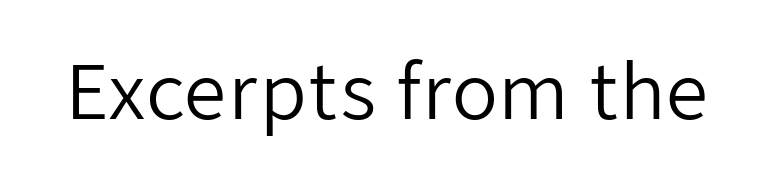
Q: Is the text bold? A: No.
Q: Is the text italic (slanted)? A: No, it is upright.
Q: Is the typeface a serif or a sans-serif typeface? A: Sans-serif.
Q: Is the text underlined? A: No.
Q: Is the spacing between letters normal or unusually wide? A: Normal.
Q: Width (condensed, normal, or wide)? A: Normal.
Q: Stroke contrast? A: Low.
Q: x-height? A: Medium.
Q: Monospaced? A: No.
